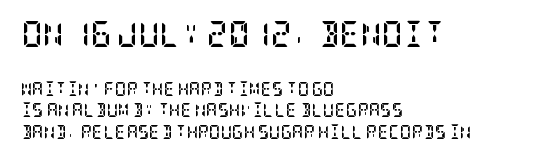
{"italic": "no", "bold": "yes", "underline": "no", "align": "left", "line_spacing": "normal", "line_spacing_ratio": 1.54, "letter_spacing": "normal", "letter_spacing_em": 0.0, "larger_block": "first", "size_ratio": 1.86, "glyph_px": 26}
